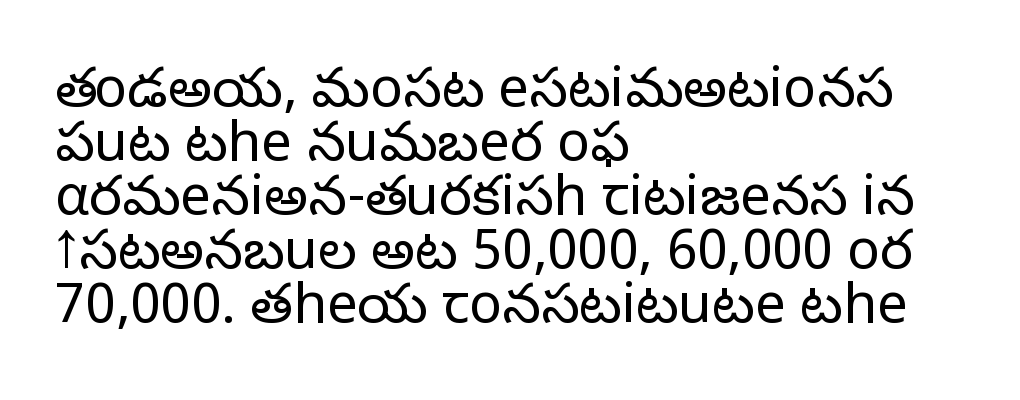
Q: Is the text bold? A: No.
Q: Is the text italic (slanted)? A: No, it is upright.
Q: Is the typeface a serif or a sans-serif typeface? A: Sans-serif.
Q: Is the text underlined? A: No.
Q: How is the paragraph aligned? A: Left-aligned.
Q: Is the spacing between letters normal or unusually wide? A: Normal.
Q: Is the spacing between lines tight, normal or loose? A: Tight.
Q: Width (condensed, normal, or wide)? A: Normal.
Q: Stroke contrast? A: Low.
Q: x-height? A: Medium.
Q: Monospaced? A: No.
